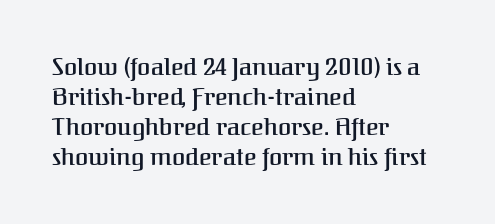
The image shows 24 px text type, upright; set left-aligned, normal line spacing (1.25x), normal letter spacing, not underlined.
